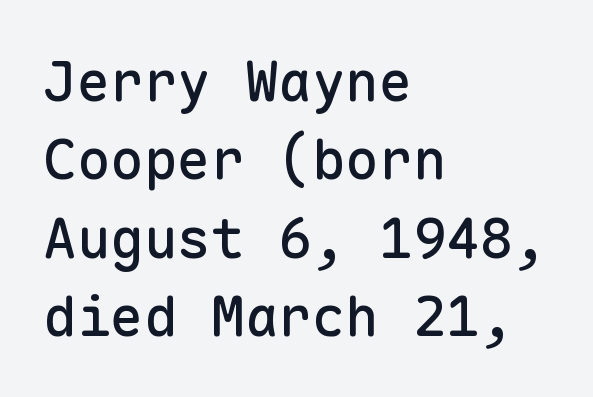
The line texture is even and compact thanks to regular tracking. This sample uses a sans-serif face. Horizontally, the lines are justified to the leading edge only. One glance says typical: line gaps are just what's usual. The foot of each line stays bare and open.
